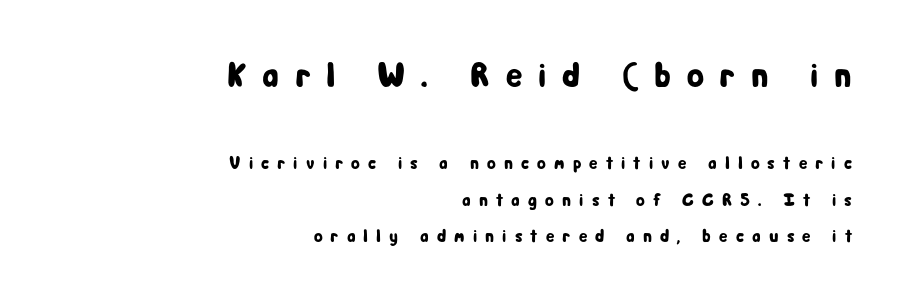
Q: Is the text italic (slanted)? A: No, it is upright.
Q: Is the typeface a serif or a sans-serif typeface? A: Sans-serif.
Q: Is the text underlined? A: No.
Q: How is the paragraph aligned? A: Right-aligned.
Q: Is the spacing between letters normal or unusually wide? A: Unusually wide.
Q: Is the spacing between lines tight, normal or loose? A: Loose.
Q: Which block of text is set in a larger size, the first (top) or the second (bottom)? A: The first (top) one.
Q: Width (condensed, normal, or wide)? A: Condensed.
Q: Stroke contrast? A: Low.
Q: x-height? A: Medium.
Q: Monospaced? A: No.
